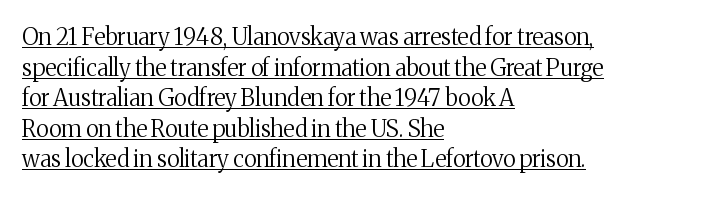
{"italic": "no", "bold": "no", "underline": "yes", "align": "left", "line_spacing": "normal", "line_spacing_ratio": 1.33, "letter_spacing": "normal", "letter_spacing_em": 0.0, "glyph_px": 23}
